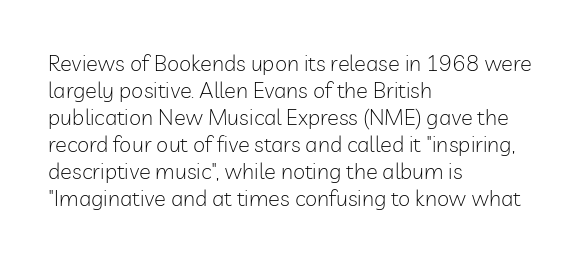
Q: Is the text bold? A: No.
Q: Is the text italic (slanted)? A: No, it is upright.
Q: Is the text underlined? A: No.
Q: How is the paragraph aligned? A: Left-aligned.
Q: Is the spacing between letters normal or unusually wide? A: Normal.
